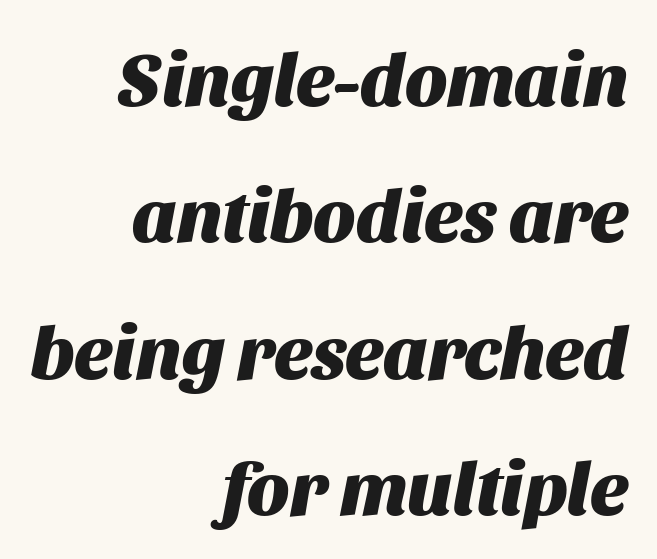
Q: Is the text bold? A: Yes.
Q: Is the text italic (slanted)? A: Yes, it leans right by about 11 degrees.
Q: Is the text underlined? A: No.
Q: How is the paragraph aligned? A: Right-aligned.
Q: Is the spacing between letters normal or unusually wide? A: Normal.
Q: Width (condensed, normal, or wide)? A: Normal.
Q: Stroke contrast? A: Medium.
Q: x-height? A: Large.
Q: Monospaced? A: No.
